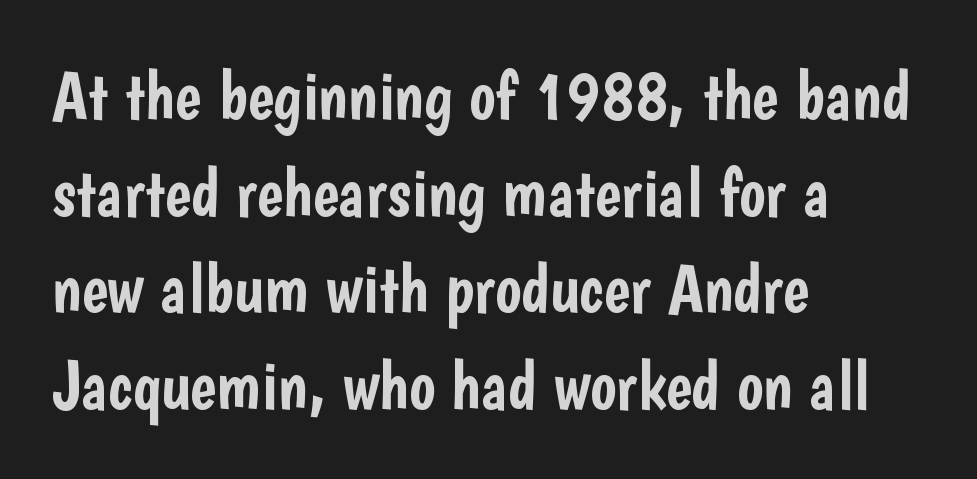
Q: Is the text italic (slanted)? A: No, it is upright.
Q: Is the typeface a serif or a sans-serif typeface? A: Sans-serif.
Q: Is the text underlined? A: No.
Q: How is the paragraph aligned? A: Left-aligned.
Q: Is the spacing between letters normal or unusually wide? A: Normal.
Q: Is the spacing between lines tight, normal or loose? A: Normal.
Q: Width (condensed, normal, or wide)? A: Condensed.
Q: Stroke contrast? A: Low.
Q: x-height? A: Medium.
Q: Monospaced? A: No.
